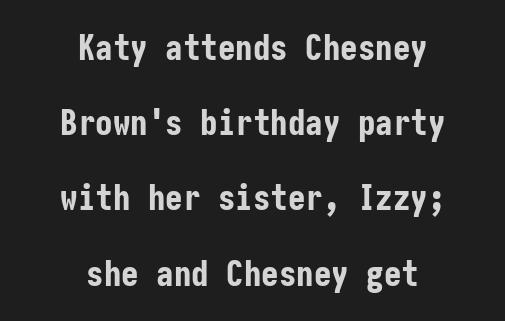
{"serif": "no", "italic": "no", "bold": "yes", "weight": "bold", "width": "condensed", "stroke_contrast": "low", "x_height": "medium", "underline": "no", "align": "center", "line_spacing": "loose", "line_spacing_ratio": 2.15, "letter_spacing": "normal", "letter_spacing_em": 0.0, "glyph_px": 35}
